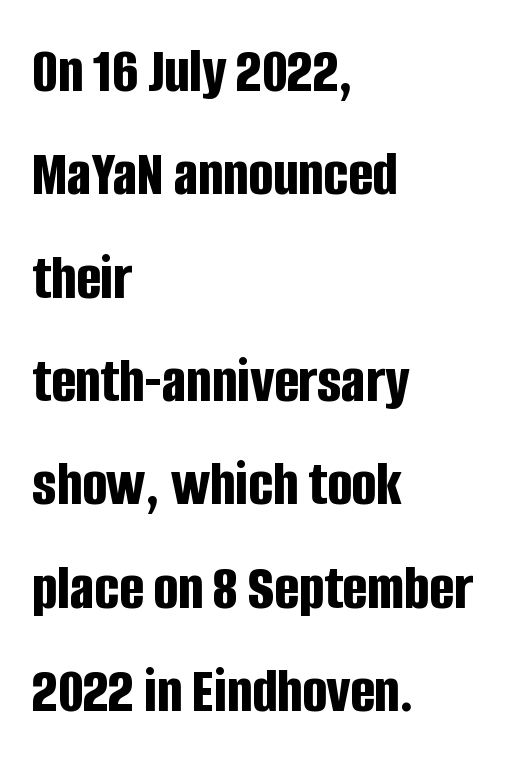
Nobody drew a line under any word here. Nothing sits at the stroke ends, so this counts as sans-serif. Does the copy run flush right? No — it runs flush left. A roman cut, with each character standing at attention.
